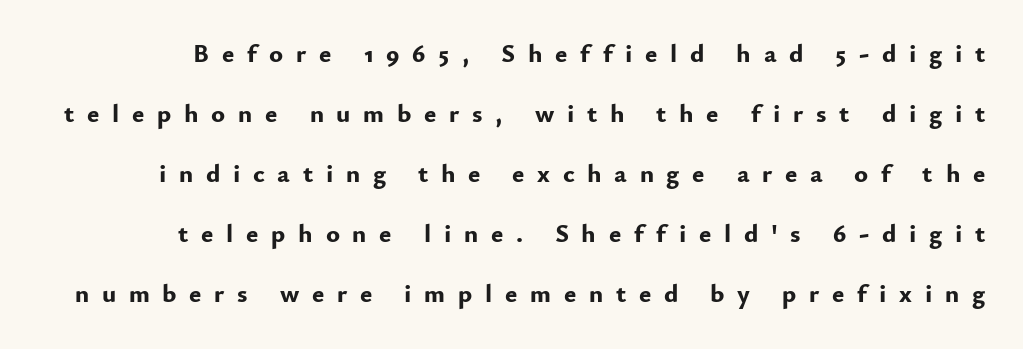
Q: Is the text bold? A: Yes.
Q: Is the text italic (slanted)? A: No, it is upright.
Q: Is the text underlined? A: No.
Q: Is the spacing between letters normal or unusually wide? A: Unusually wide.
Q: Is the spacing between lines tight, normal or loose? A: Loose.
